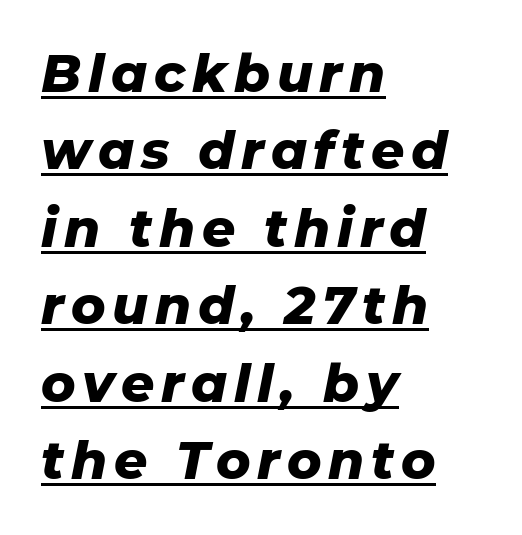
A baseline rule has been typeset under these characters. Italic? Definitely — the glyphs are oblique. Strong, thick strokes mark this as bold type. These lines are rendered in a variable-pitch font. Horizontal bands of white between lines are of average thickness. Where is the straight margin? On the left.
